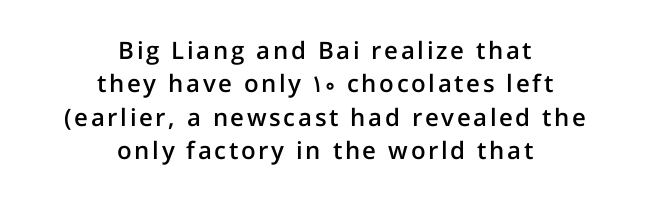
The image shows 24 px text type, upright; set centered, normal line spacing (1.39x), not underlined.
